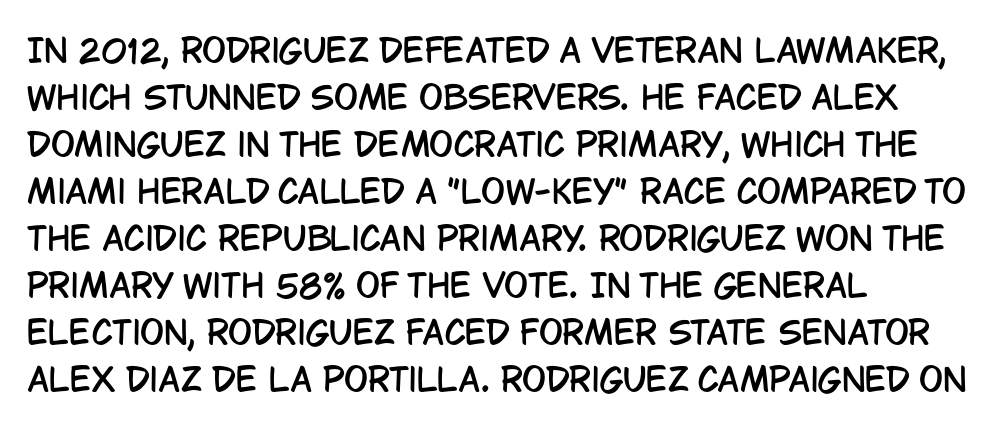
The image shows 32 px condensed sans-serif type, upright; set left-aligned, normal line spacing (1.47x), normal letter spacing, not underlined; low stroke contrast and a large x-height.
